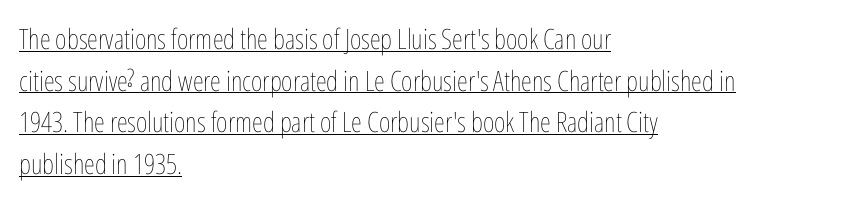
The image shows 28 px thin, condensed type, upright; set left-aligned, normal line spacing (1.49x), normal letter spacing, underlined; low stroke contrast and a medium x-height.
